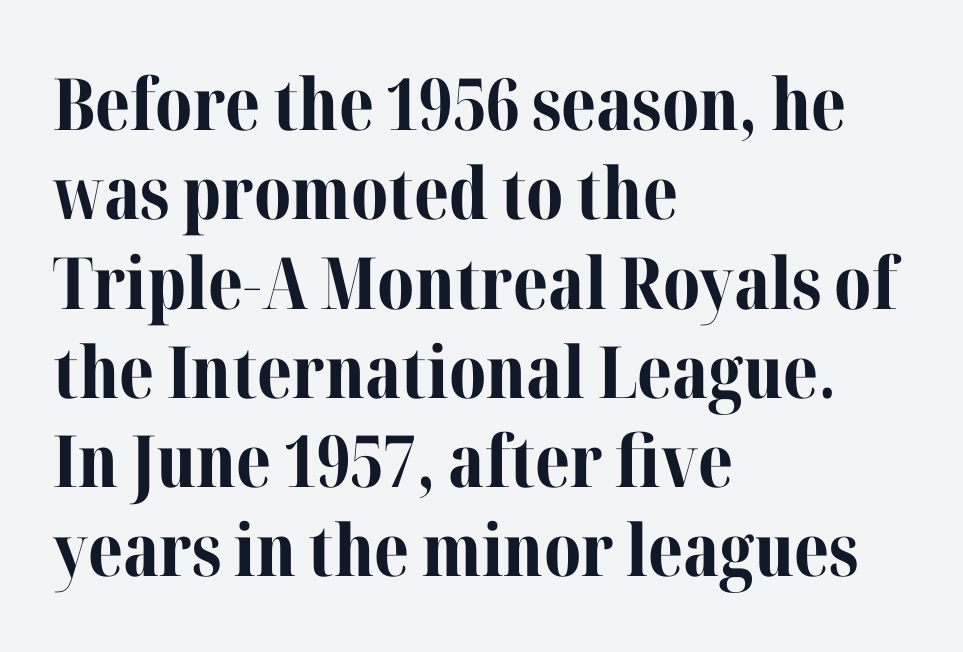
The image shows 72 px bold serif type, upright; set left-aligned, line spacing 1.24x, normal letter spacing, not underlined; medium stroke contrast and a medium x-height.
